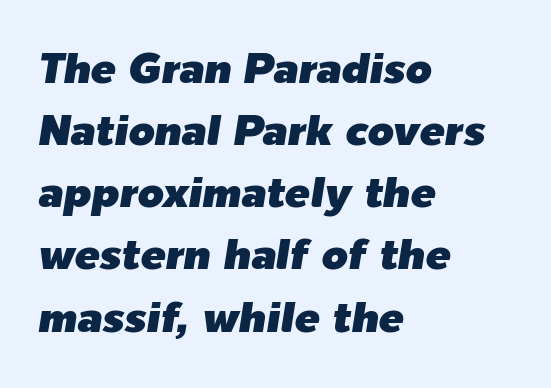
{"italic": "yes", "lean": "right", "slant_degrees": 9, "width": "normal", "stroke_contrast": "low", "x_height": "medium", "monospaced": "no", "underline": "no", "align": "left", "line_spacing": "normal", "line_spacing_ratio": 1.48, "letter_spacing": "normal", "letter_spacing_em": 0.0, "glyph_px": 42}
